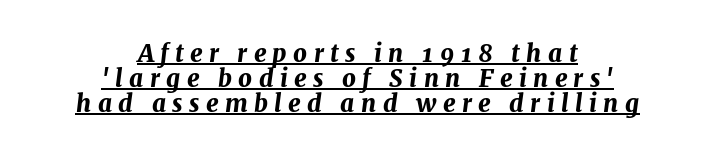
{"italic": "yes", "lean": "right", "slant_degrees": 7, "bold": "yes", "underline": "yes", "align": "center", "line_spacing": "tight", "line_spacing_ratio": 1.04, "letter_spacing": "wide", "letter_spacing_em": 0.27, "glyph_px": 24}
